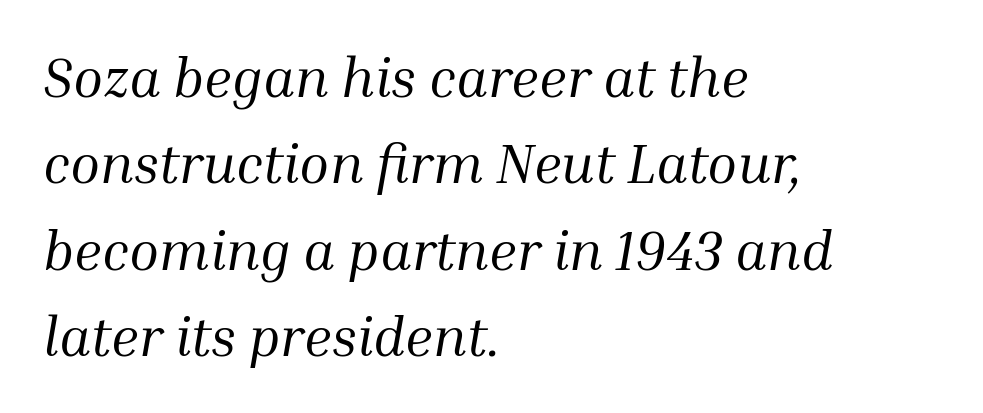
{"serif": "yes", "italic": "yes", "lean": "right", "slant_degrees": 10, "bold": "no", "weight": "regular", "width": "normal", "stroke_contrast": "medium", "x_height": "medium", "monospaced": "no", "underline": "no", "align": "left", "line_spacing": "normal", "line_spacing_ratio": 1.57, "letter_spacing": "normal", "letter_spacing_em": 0.0, "glyph_px": 55}
